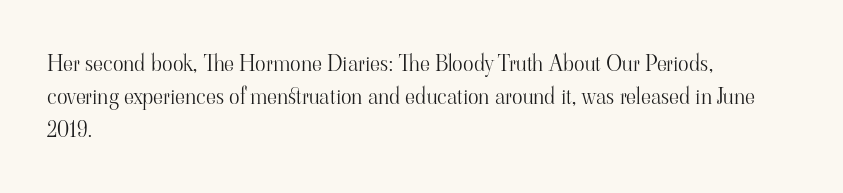
The image shows 22 px text type, upright; set left-aligned, normal line spacing (1.51x), normal letter spacing, not underlined.
